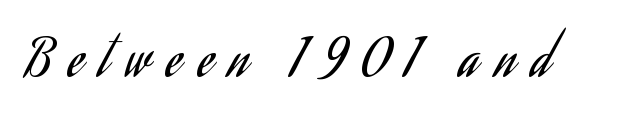
The strokes carry an ordinary text weight at most. Does extra space separate the letters? Yes, quite a lot of it. Here the designer chose a conventional face with non-uniform glyph widths. The foot of each line stays bare and open.
